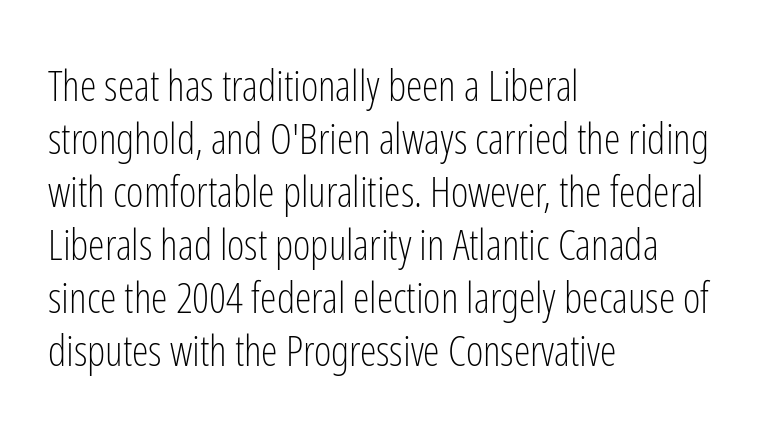
{"serif": "no", "italic": "no", "bold": "no", "weight": "light", "width": "condensed", "stroke_contrast": "low", "x_height": "medium", "monospaced": "no", "underline": "no", "align": "left", "line_spacing": "normal", "line_spacing_ratio": 1.26, "letter_spacing": "normal", "letter_spacing_em": 0.0, "glyph_px": 42}
